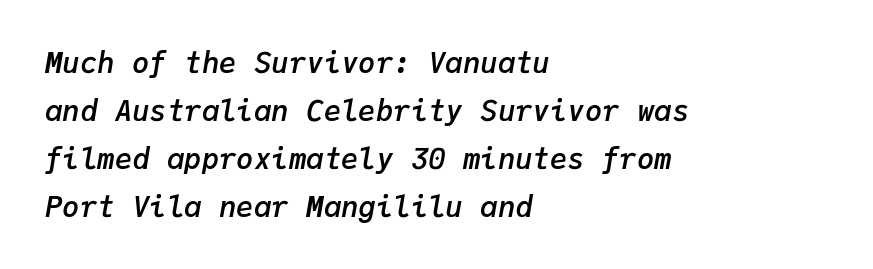
Q: Is the text bold? A: Semi-bold.
Q: Is the text italic (slanted)? A: Yes, it leans right by about 9 degrees.
Q: Is the text underlined? A: No.
Q: How is the paragraph aligned? A: Left-aligned.
Q: Is the spacing between letters normal or unusually wide? A: Normal.
Q: Is the spacing between lines tight, normal or loose? A: Normal.
Q: Width (condensed, normal, or wide)? A: Normal.
Q: Stroke contrast? A: Low.
Q: x-height? A: Medium.
Q: Monospaced? A: Yes.
